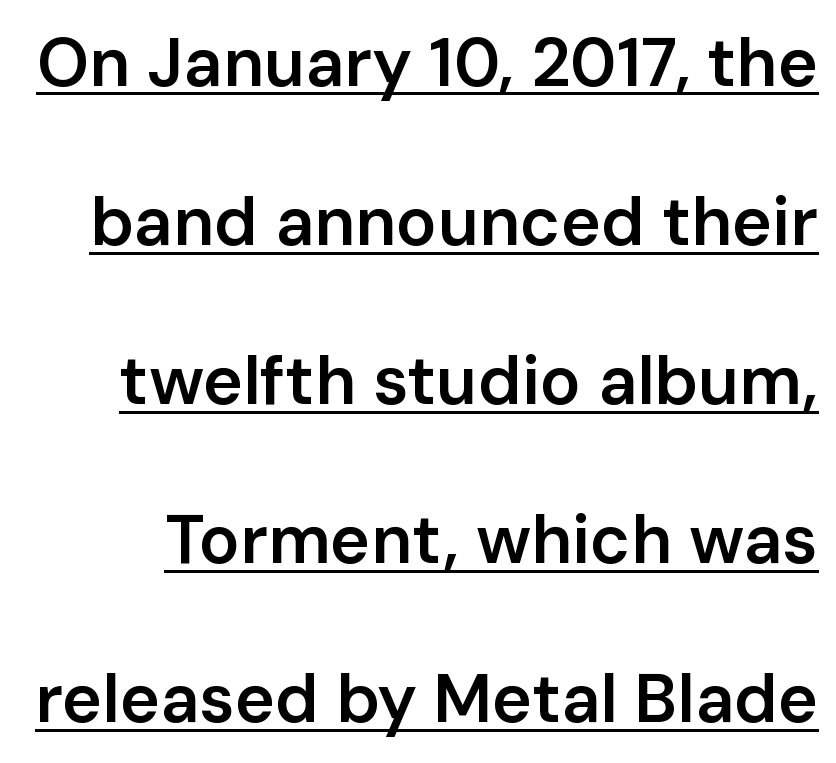
Q: Is the text bold? A: Semi-bold.
Q: Is the text italic (slanted)? A: No, it is upright.
Q: Is the typeface a serif or a sans-serif typeface? A: Sans-serif.
Q: Is the text underlined? A: Yes.
Q: Is the spacing between letters normal or unusually wide? A: Normal.
Q: Is the spacing between lines tight, normal or loose? A: Loose.
Q: Width (condensed, normal, or wide)? A: Normal.
Q: Stroke contrast? A: Low.
Q: x-height? A: Medium.
Q: Monospaced? A: No.
